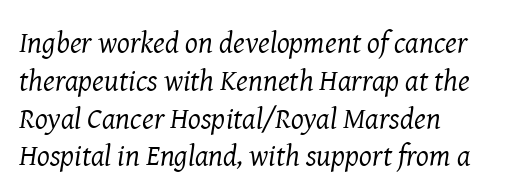
Q: Is the text bold? A: No.
Q: Is the text italic (slanted)? A: Yes, it leans right by about 8 degrees.
Q: Is the typeface a serif or a sans-serif typeface? A: Serif.
Q: Is the text underlined? A: No.
Q: How is the paragraph aligned? A: Left-aligned.
Q: Is the spacing between letters normal or unusually wide? A: Normal.
Q: Is the spacing between lines tight, normal or loose? A: Normal.
Q: Width (condensed, normal, or wide)? A: Normal.
Q: Stroke contrast? A: Medium.
Q: x-height? A: Medium.
Q: Monospaced? A: No.
